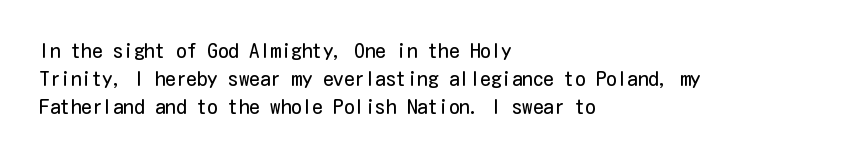
{"italic": "no", "bold": "no", "underline": "no", "align": "left", "line_spacing": "normal", "line_spacing_ratio": 1.34, "letter_spacing": "normal", "letter_spacing_em": 0.0, "glyph_px": 21}
